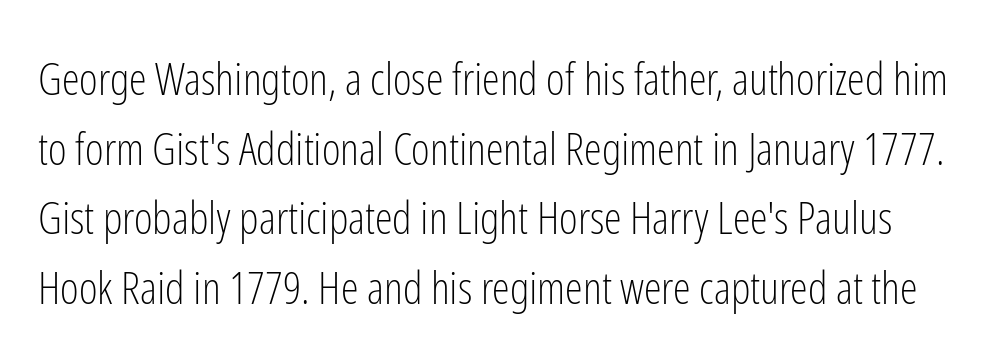
{"serif": "no", "italic": "no", "bold": "no", "weight": "light", "width": "condensed", "stroke_contrast": "low", "x_height": "medium", "monospaced": "no", "underline": "no", "line_spacing": "normal", "line_spacing_ratio": 1.55, "letter_spacing": "normal", "letter_spacing_em": 0.0, "glyph_px": 45}
